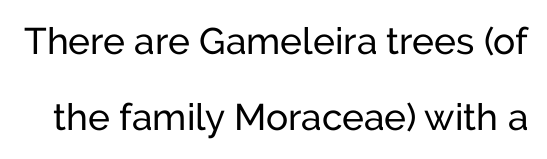
Q: Is the text italic (slanted)? A: No, it is upright.
Q: Is the typeface a serif or a sans-serif typeface? A: Sans-serif.
Q: Is the text underlined? A: No.
Q: Is the spacing between letters normal or unusually wide? A: Normal.
Q: Is the spacing between lines tight, normal or loose? A: Loose.
Q: Width (condensed, normal, or wide)? A: Normal.
Q: Stroke contrast? A: Low.
Q: x-height? A: Medium.
Q: Monospaced? A: No.
